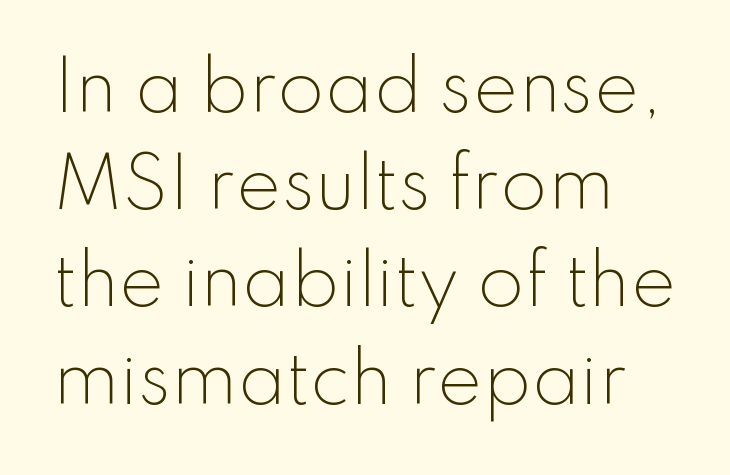
{"serif": "no", "italic": "no", "bold": "no", "weight": "light", "width": "normal", "stroke_contrast": "low", "x_height": "small", "monospaced": "no", "underline": "no", "align": "left", "line_spacing": "normal", "line_spacing_ratio": 1.43, "letter_spacing": "normal", "letter_spacing_em": 0.0, "glyph_px": 68}
